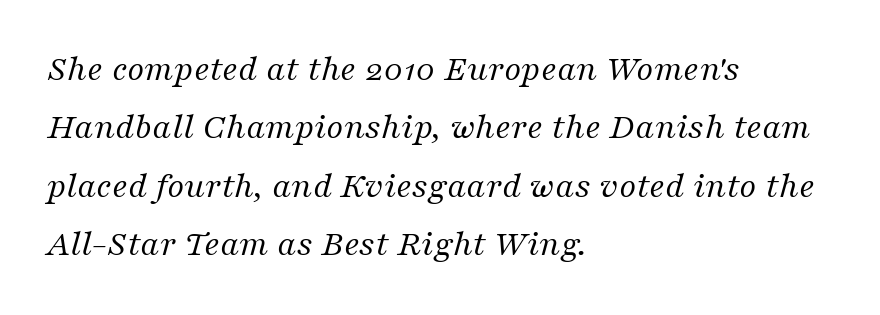
{"serif": "yes", "italic": "yes", "lean": "right", "slant_degrees": 16, "bold": "no", "weight": "regular", "width": "normal", "stroke_contrast": "medium", "x_height": "medium", "monospaced": "no", "underline": "no", "align": "left", "line_spacing": "normal", "line_spacing_ratio": 1.58, "letter_spacing": "normal", "letter_spacing_em": 0.0, "glyph_px": 37}
